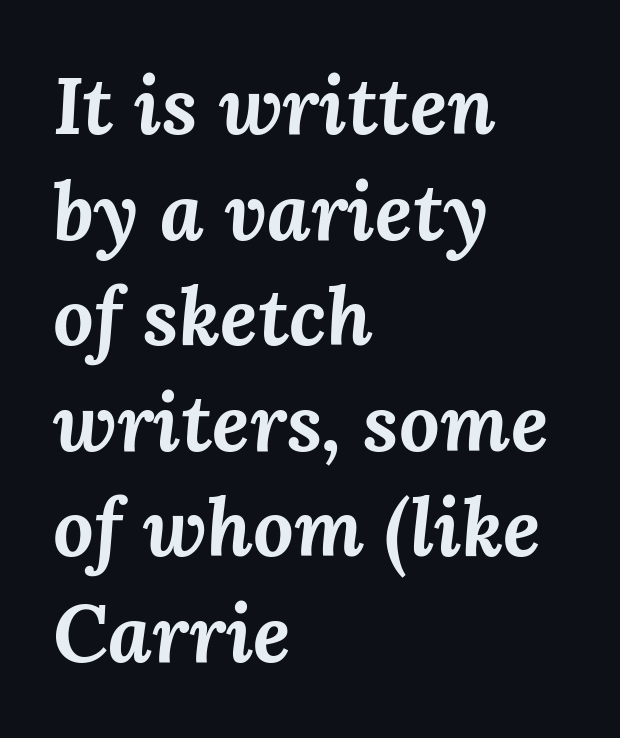
The image shows 80 px bold type, italic (leaning right); set left-aligned, normal line spacing (1.32x), normal letter spacing, not underlined; medium stroke contrast and a medium x-height.
